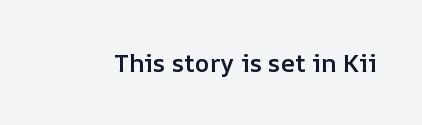
The image shows 25 px text type, upright; set normal letter spacing, not underlined.
